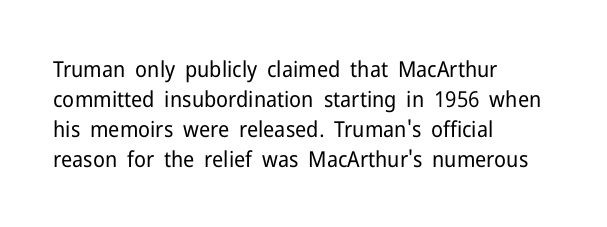
{"italic": "no", "bold": "no", "underline": "no", "align": "left", "line_spacing": "normal", "line_spacing_ratio": 1.36, "letter_spacing": "normal", "letter_spacing_em": 0.0, "glyph_px": 22}
